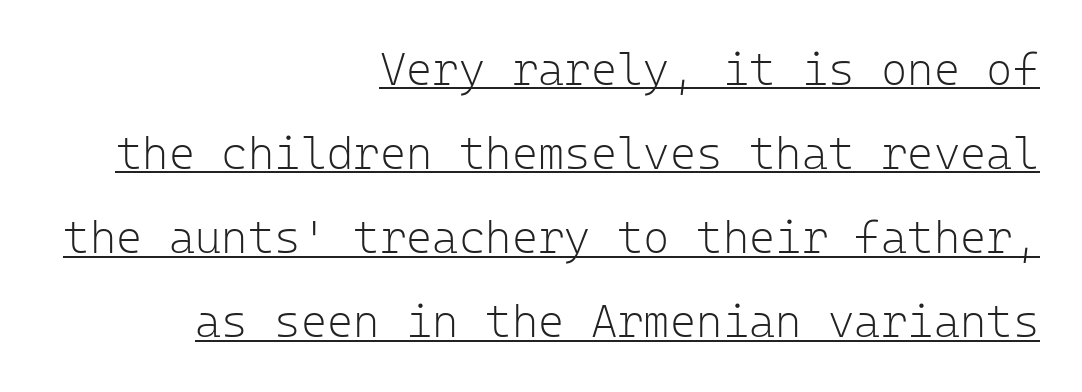
This sample has the even, mechanical cadence of fixed-width lettering. The sample's only ornament is a line tracing under the words. These lines are set flush right with a ragged left edge. Is the letter spacing exaggerated? No — it looks like the ordinary default. The letters look calm and open, with moderate or lighter stems. The face used here is a sans, in the tradition of grotesques and geometrics.
